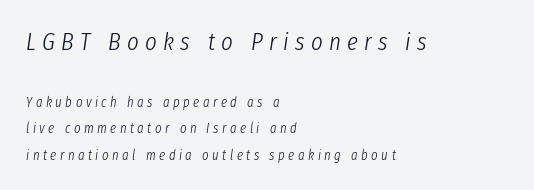
The image shows 25 px text type, italic (leaning right); set left-aligned, line spacing 1.88x, unusually wide letter spacing (+0.25 em), not underlined; the first (top) block is 1.79x larger.
